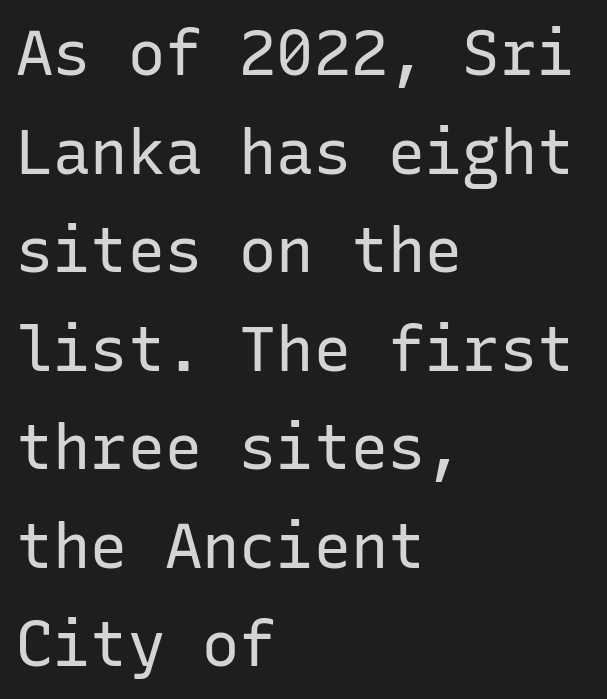
The ragged edge is on the right, which tells us the setting is flush left. The characters display no serif detailing; their extremities are plain. The letters stand upright; this is a roman face. Do the characters align in a grid? Yes, the font is monospaced. The rendering uses a moderate line-height, typical for paragraphs. Stems and bowls with no extra thickness — not bold.
